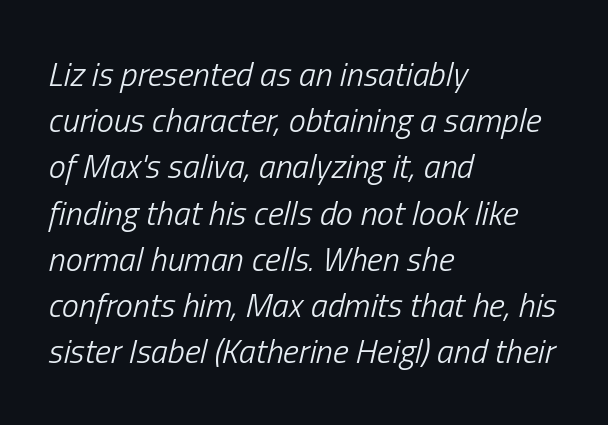
{"italic": "yes", "lean": "right", "slant_degrees": 13, "bold": "no", "weight": "light", "width": "condensed", "stroke_contrast": "low", "x_height": "medium", "monospaced": "no", "underline": "no", "align": "left", "line_spacing": "normal", "line_spacing_ratio": 1.36, "letter_spacing": "normal", "letter_spacing_em": 0.0, "glyph_px": 34}
